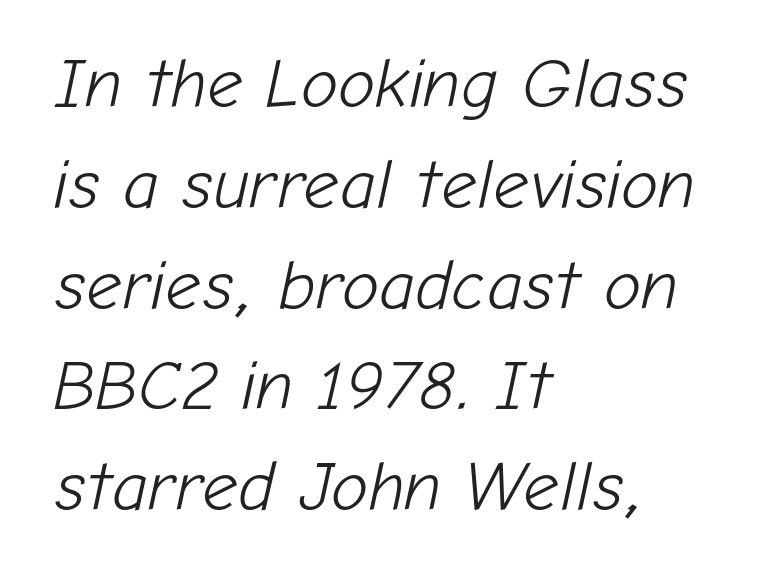
Yep, that's italic — everything's leaning. Clear beneath every line of the passage. Reading down the column, the eye jumps a familiar distance to each next line. Heft: none added — not bold. Left-aligned paragraph, ragged on the right. Is this a fixed-width face? No — the glyphs have proportional, varying widths.
